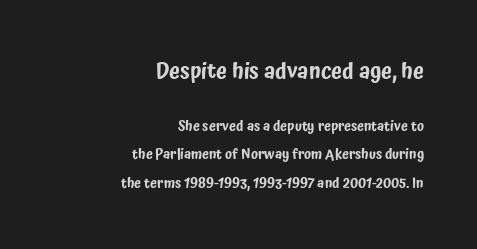
Q: Is the text italic (slanted)? A: No, it is upright.
Q: Is the text underlined? A: No.
Q: How is the paragraph aligned? A: Right-aligned.
Q: Is the spacing between letters normal or unusually wide? A: Normal.
Q: Is the spacing between lines tight, normal or loose? A: Loose.
Q: Which block of text is set in a larger size, the first (top) or the second (bottom)? A: The first (top) one.
